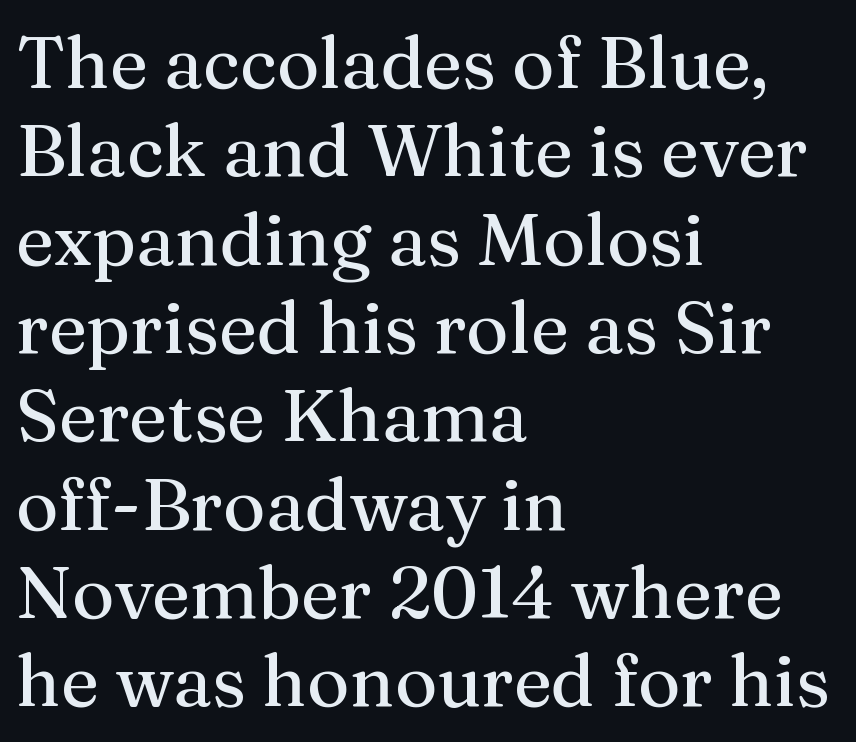
Posture: straight, roman, zero tilt. These lines are rendered in a variable-pitch font. The designer went with a serif here, giving each stem small feet. These lines keep a tight, regular rhythm from letter to letter. Line beginnings align vertically; line endings do not.
